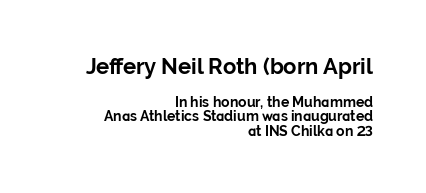
Q: Is the text bold? A: Yes.
Q: Is the text italic (slanted)? A: No, it is upright.
Q: Is the text underlined? A: No.
Q: How is the paragraph aligned? A: Right-aligned.
Q: Is the spacing between letters normal or unusually wide? A: Normal.
Q: Is the spacing between lines tight, normal or loose? A: Tight.
Q: Which block of text is set in a larger size, the first (top) or the second (bottom)? A: The first (top) one.
